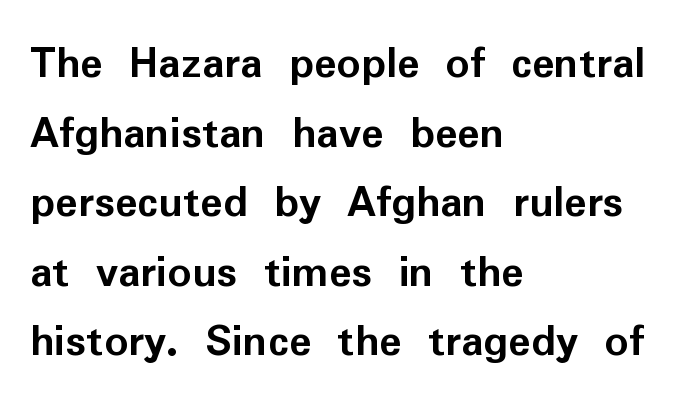
The image shows 47 px semibold sans-serif type, upright; set left-aligned, normal line spacing (1.48x), normal letter spacing, not underlined; low stroke contrast and a medium x-height.
